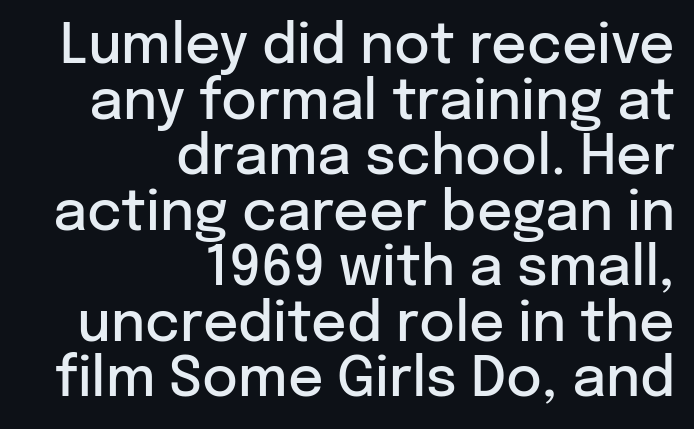
The image shows 55 px semibold sans-serif type, upright; set right-aligned, tight line spacing (1.01x), normal letter spacing, not underlined; low stroke contrast and a medium x-height.
